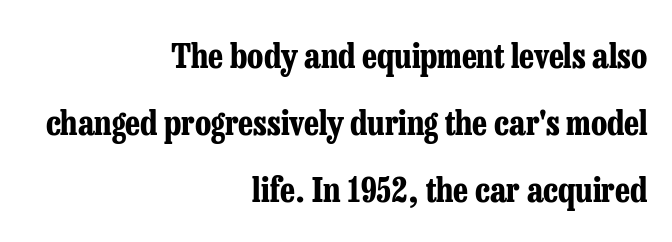
The image shows 34 px bold, condensed serif type, upright; set right-aligned, loose line spacing (1.97x), normal letter spacing, not underlined; low stroke contrast and a medium x-height.
